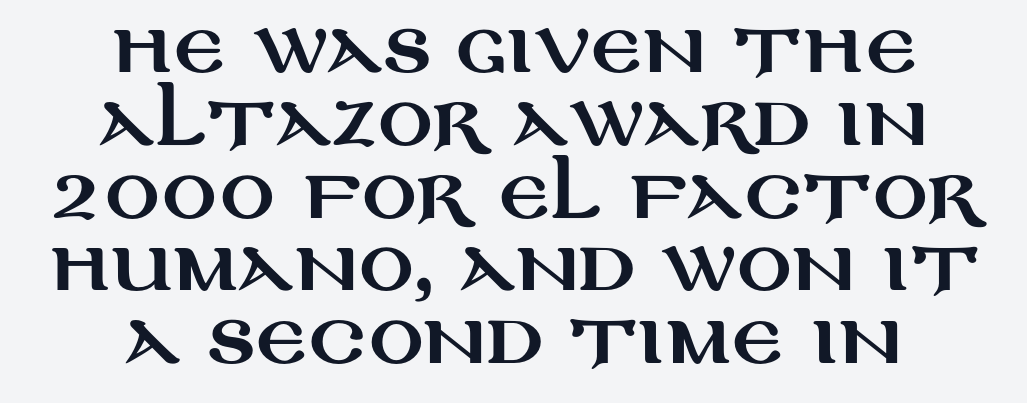
The passage shown stacks its lines with hardly any gap. Descenders hang freely into open space. Each letter keeps its own natural width here, so spacing adapts to shape. The face used here is a sans, in the tradition of grotesques and geometrics. Leftover space on each line is divided equally before and after the words.
